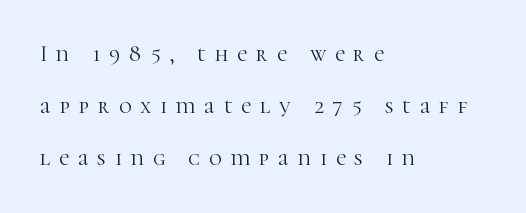
Q: Is the text bold? A: No.
Q: Is the text italic (slanted)? A: No, it is upright.
Q: Is the text underlined? A: No.
Q: How is the paragraph aligned? A: Left-aligned.
Q: Is the spacing between letters normal or unusually wide? A: Unusually wide.
Q: Is the spacing between lines tight, normal or loose? A: Loose.
